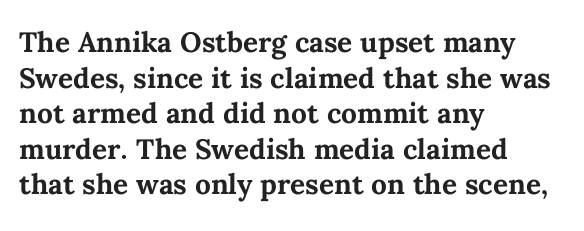
The image shows 28 px bold type, upright; set left-aligned, normal line spacing (1.27x), normal letter spacing, not underlined; medium stroke contrast and a medium x-height.
